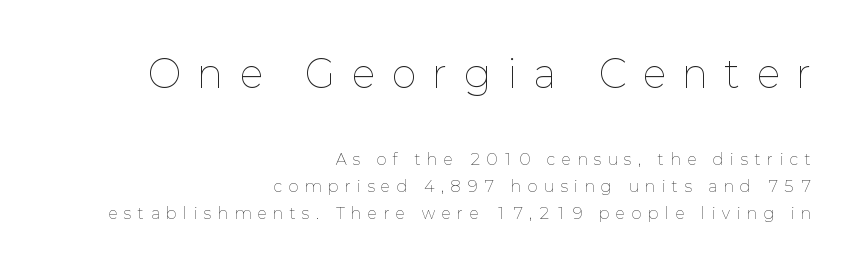
The image shows 38 px thin type, upright; set right-aligned, line spacing 1.82x, unusually wide letter spacing (+0.45 em), not underlined; the first (top) block is 2.53x larger; low stroke contrast and a medium x-height.
